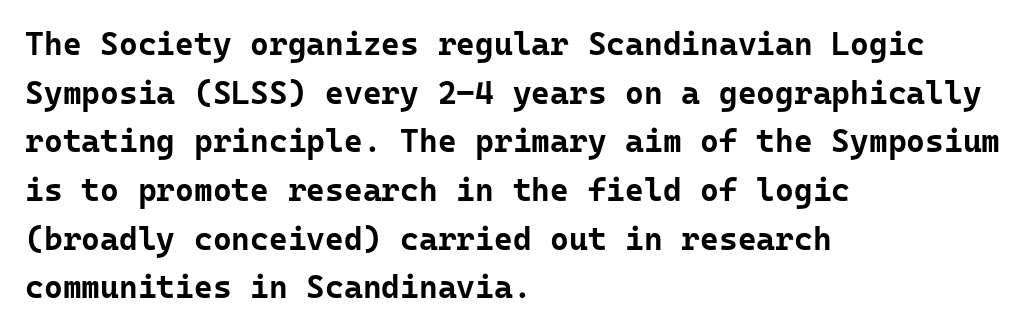
The image shows 32 px bold sans-serif type, upright, monospaced; set left-aligned, normal line spacing (1.52x), normal letter spacing, not underlined; low stroke contrast and a medium x-height.
